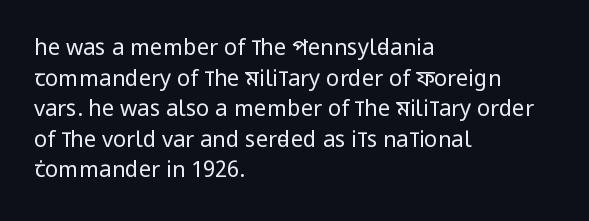
Here the glyphs are tracked normally, forming tight word shapes. This sample keeps an unexceptional amount of space between lines. Every character sits straight up, as roman type does. Each stroke keeps to a modest, everyday thickness or less. This rendering uses left alignment, leaving the right contour irregular. Descenders are the only things crossing below the line.
